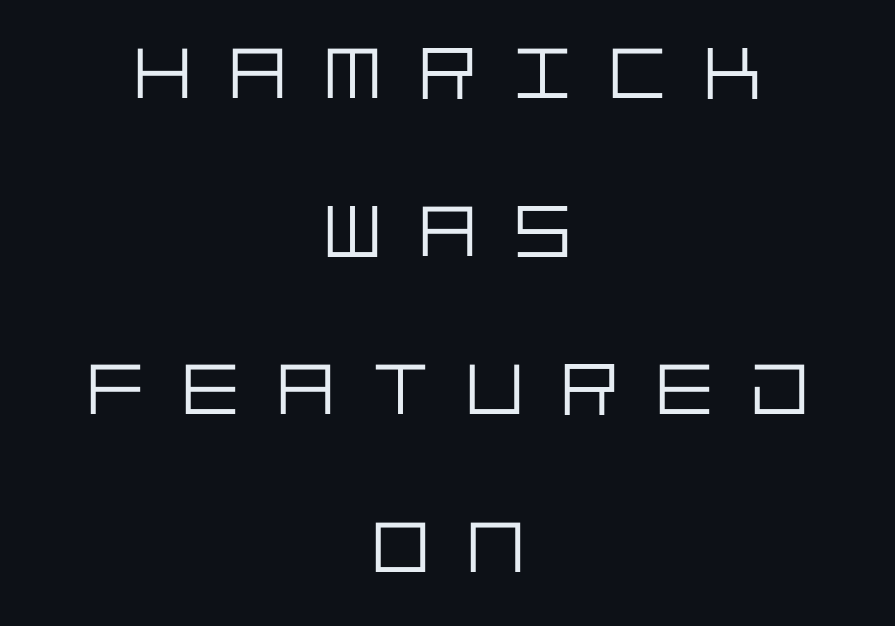
A bare baseline throughout the passage. A quiet, ordinary-to-light weight characterises the typeface. This sample uses a sans-serif face. Is the letter spacing exaggerated? Yes — the characters are pushed far apart. The text block is weighted toward neither margin, spreading evenly from the middle. In terms of posture, this sample is upright.
